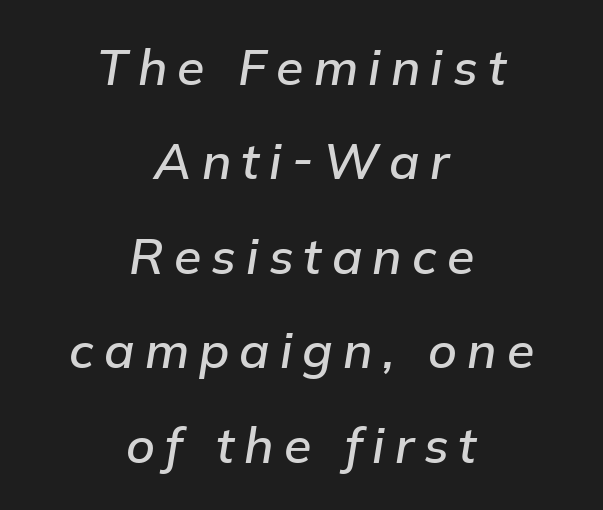
Q: Is the text bold? A: Semi-bold.
Q: Is the text italic (slanted)? A: Yes, it leans right by about 9 degrees.
Q: Is the text underlined? A: No.
Q: How is the paragraph aligned? A: Centered.
Q: Is the spacing between letters normal or unusually wide? A: Unusually wide.
Q: Width (condensed, normal, or wide)? A: Normal.
Q: Stroke contrast? A: Low.
Q: x-height? A: Medium.
Q: Monospaced? A: No.
